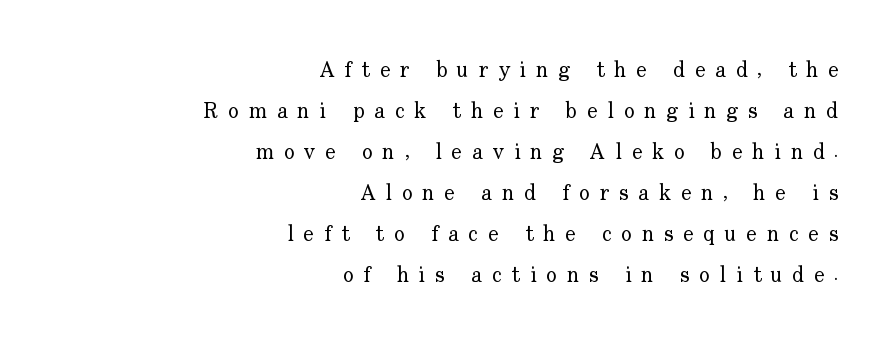
The image shows 22 px text type, upright; set right-aligned, line spacing 1.86x, unusually wide letter spacing (+0.45 em), not underlined.
